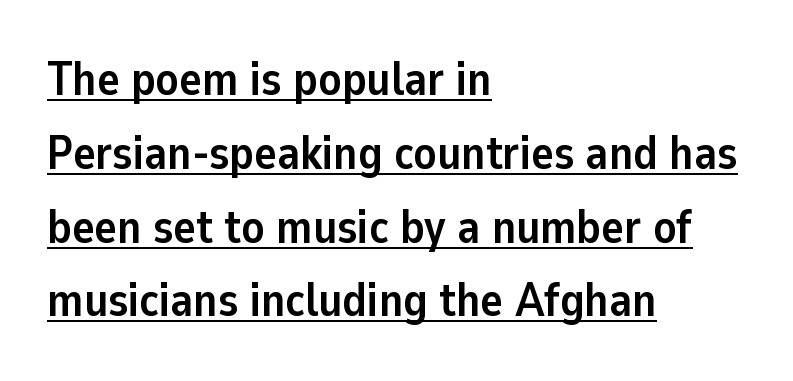
The image shows 47 px semibold sans-serif type, upright; set left-aligned, normal line spacing (1.57x), normal letter spacing, underlined; low stroke contrast and a medium x-height.
